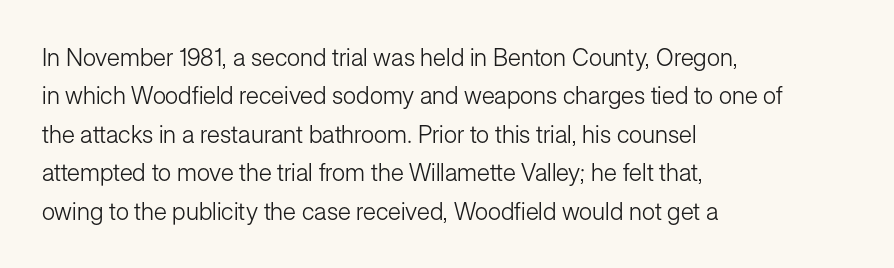
Q: Is the text bold? A: No.
Q: Is the text italic (slanted)? A: No, it is upright.
Q: Is the text underlined? A: No.
Q: How is the paragraph aligned? A: Left-aligned.
Q: Is the spacing between letters normal or unusually wide? A: Normal.
Q: Is the spacing between lines tight, normal or loose? A: Normal.
